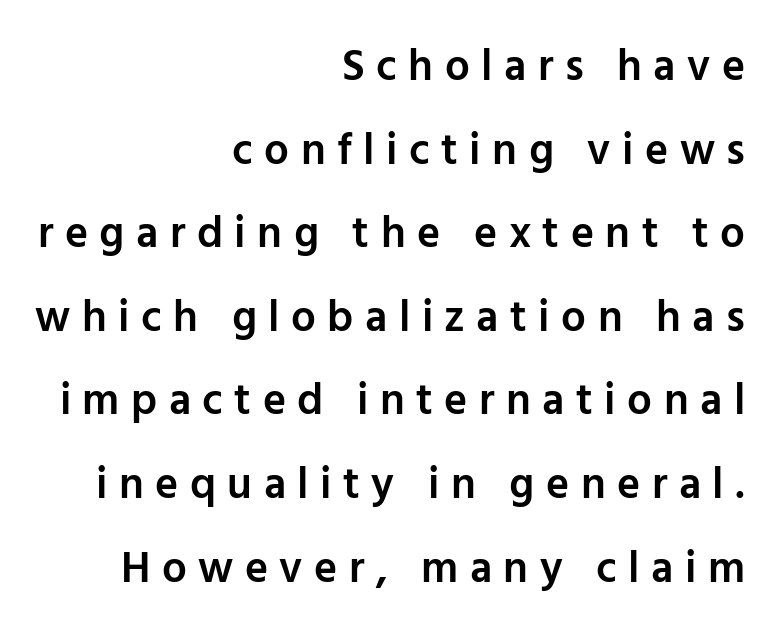
Q: Is the text bold? A: Semi-bold.
Q: Is the text italic (slanted)? A: No, it is upright.
Q: Is the typeface a serif or a sans-serif typeface? A: Sans-serif.
Q: Is the text underlined? A: No.
Q: How is the paragraph aligned? A: Right-aligned.
Q: Is the spacing between letters normal or unusually wide? A: Unusually wide.
Q: Is the spacing between lines tight, normal or loose? A: Loose.
Q: Width (condensed, normal, or wide)? A: Normal.
Q: Stroke contrast? A: Low.
Q: x-height? A: Medium.
Q: Monospaced? A: No.
